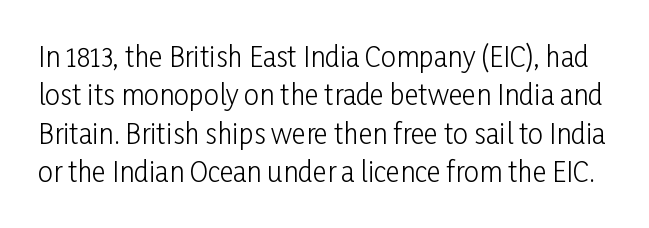
{"italic": "no", "bold": "no", "underline": "no", "line_spacing": "normal", "line_spacing_ratio": 1.42, "letter_spacing": "normal", "letter_spacing_em": 0.0, "glyph_px": 27}
